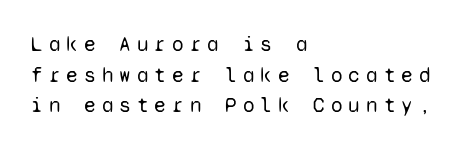
{"italic": "no", "bold": "no", "underline": "no", "align": "left", "line_spacing": "normal", "line_spacing_ratio": 1.46, "letter_spacing": "wide", "letter_spacing_em": 0.29, "glyph_px": 21}
